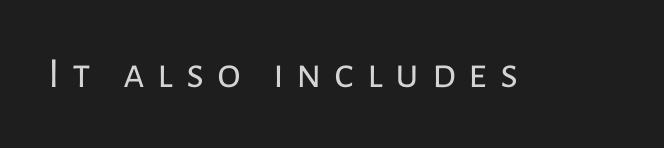
The image shows 43 px regular-weight sans-serif type, upright; set unusually wide letter spacing (+0.29 em), not underlined; low stroke contrast and a medium x-height.
